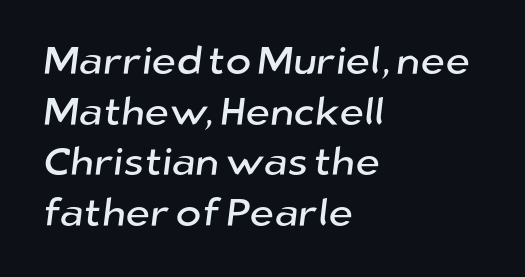
{"serif": "no", "width": "normal", "stroke_contrast": "low", "x_height": "medium", "monospaced": "no", "underline": "no", "align": "left", "line_spacing": "normal", "line_spacing_ratio": 1.3, "letter_spacing": "normal", "letter_spacing_em": 0.0, "glyph_px": 39}
